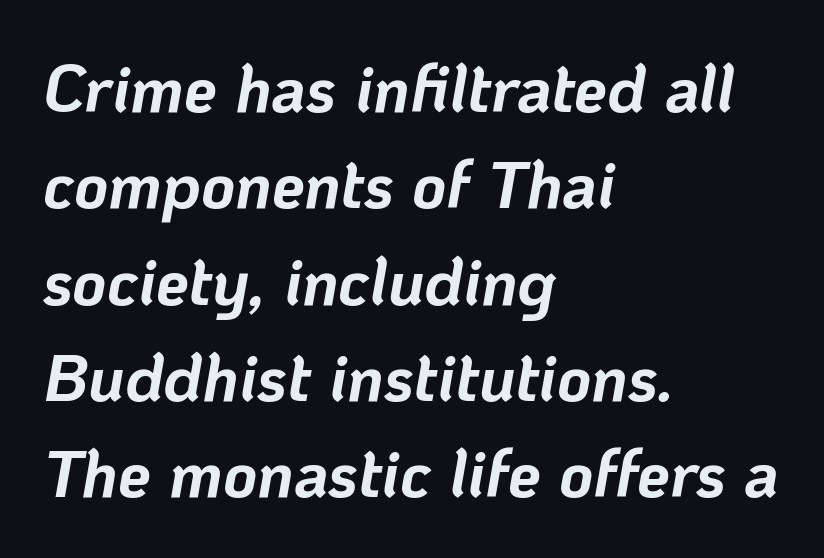
{"italic": "yes", "lean": "right", "slant_degrees": 10, "bold": "yes", "weight": "bold", "width": "normal", "stroke_contrast": "low", "x_height": "medium", "monospaced": "no", "underline": "no", "align": "left", "line_spacing": "normal", "line_spacing_ratio": 1.46, "letter_spacing": "normal", "letter_spacing_em": 0.0, "glyph_px": 66}
